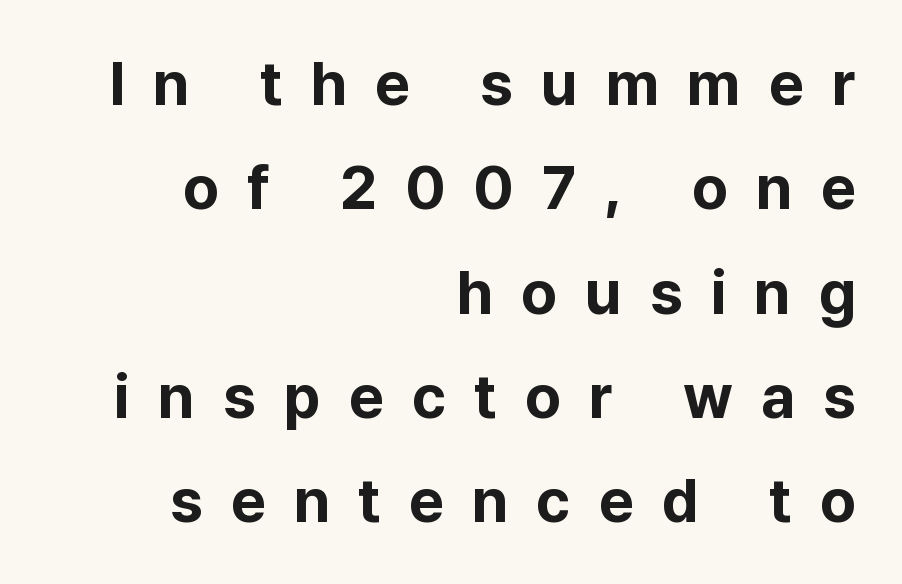
Q: Is the text bold? A: Yes.
Q: Is the text italic (slanted)? A: No, it is upright.
Q: Is the typeface a serif or a sans-serif typeface? A: Sans-serif.
Q: Is the text underlined? A: No.
Q: How is the paragraph aligned? A: Right-aligned.
Q: Is the spacing between letters normal or unusually wide? A: Unusually wide.
Q: Width (condensed, normal, or wide)? A: Normal.
Q: Stroke contrast? A: Low.
Q: x-height? A: Medium.
Q: Monospaced? A: No.
